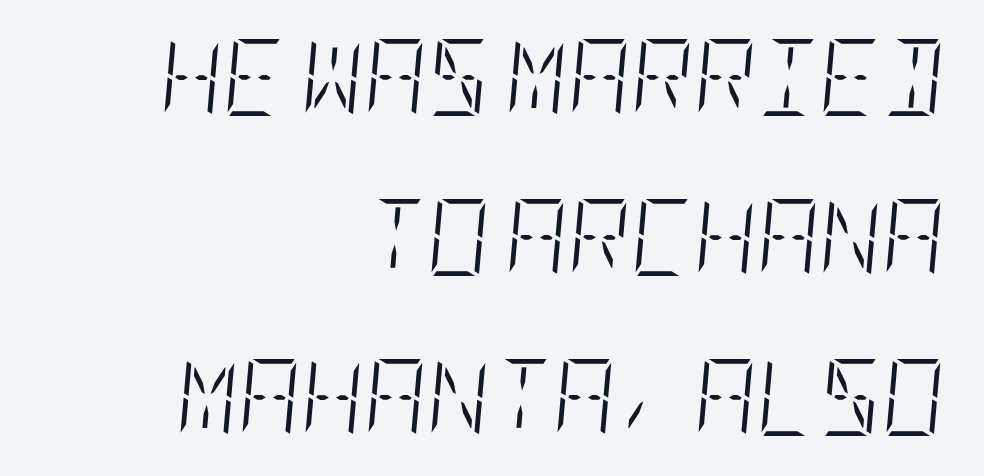
One glance says open: line gaps are wider than usual. Check under the words: just untouched page. The letters are slanted; this is an italic face. Caption: multi-line text, flush right, ragged left. No letter is thick-stroked: the sample isn't bold.
